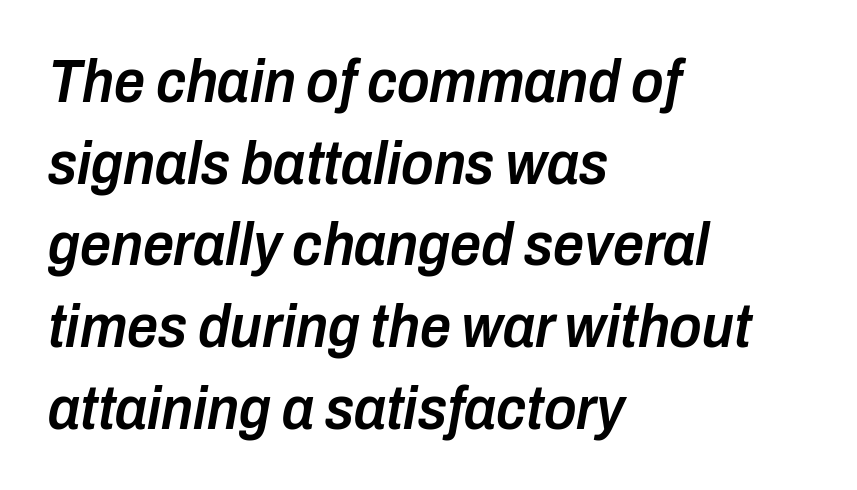
{"italic": "yes", "lean": "right", "slant_degrees": 10, "bold": "semi", "weight": "semibold", "width": "condensed", "stroke_contrast": "low", "x_height": "medium", "monospaced": "no", "underline": "no", "align": "left", "line_spacing": "normal", "line_spacing_ratio": 1.34, "letter_spacing": "normal", "letter_spacing_em": 0.0, "glyph_px": 61}
